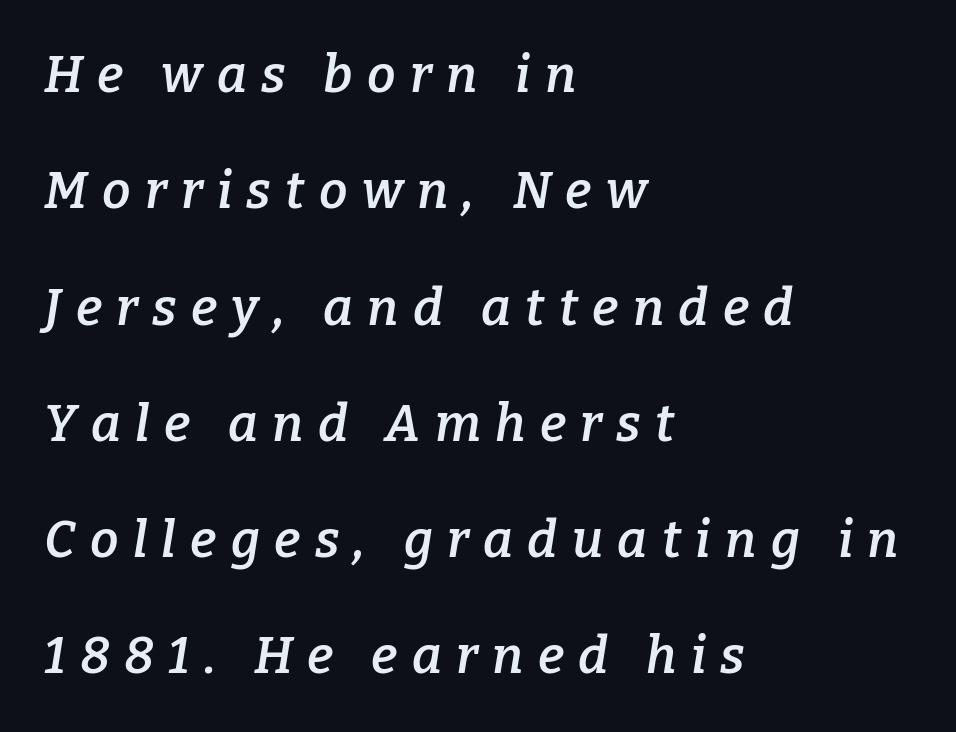
The lettering tilts uniformly, giving the passage an italic look. Each letter keeps its own natural width here, so spacing adapts to shape. Descenders hang freely into open space. The text was rendered using a seriffed face with decorative stroke endings.
